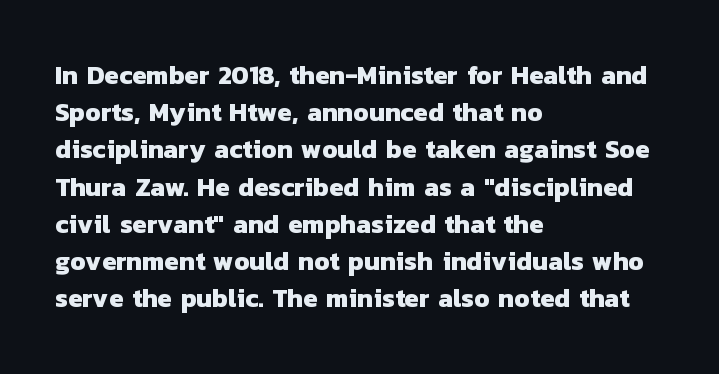
The image shows 26 px bold type; set left-aligned, normal line spacing (1.43x), normal letter spacing, not underlined.
